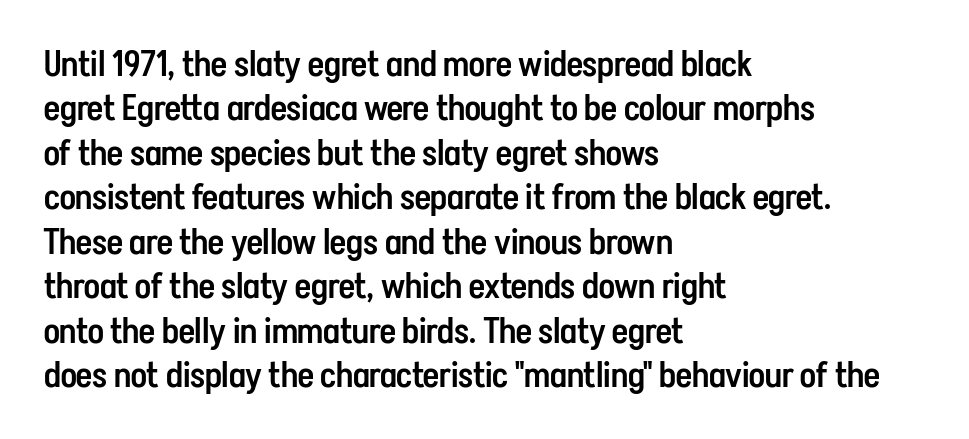
Q: Is the text bold? A: Semi-bold.
Q: Is the text italic (slanted)? A: No, it is upright.
Q: Is the typeface a serif or a sans-serif typeface? A: Sans-serif.
Q: Is the text underlined? A: No.
Q: How is the paragraph aligned? A: Left-aligned.
Q: Is the spacing between letters normal or unusually wide? A: Normal.
Q: Is the spacing between lines tight, normal or loose? A: Normal.
Q: Width (condensed, normal, or wide)? A: Condensed.
Q: Stroke contrast? A: Low.
Q: x-height? A: Medium.
Q: Monospaced? A: No.
